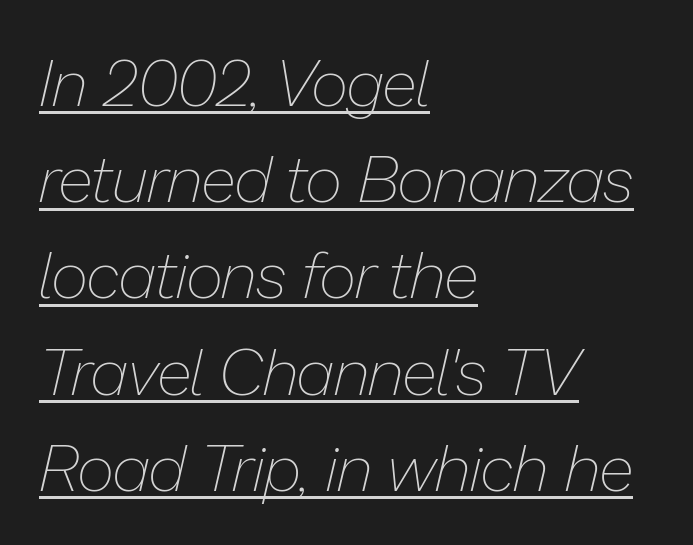
The image shows 65 px thin type, italic (leaning right); set left-aligned, normal line spacing (1.48x), normal letter spacing, underlined; low stroke contrast and a medium x-height.
